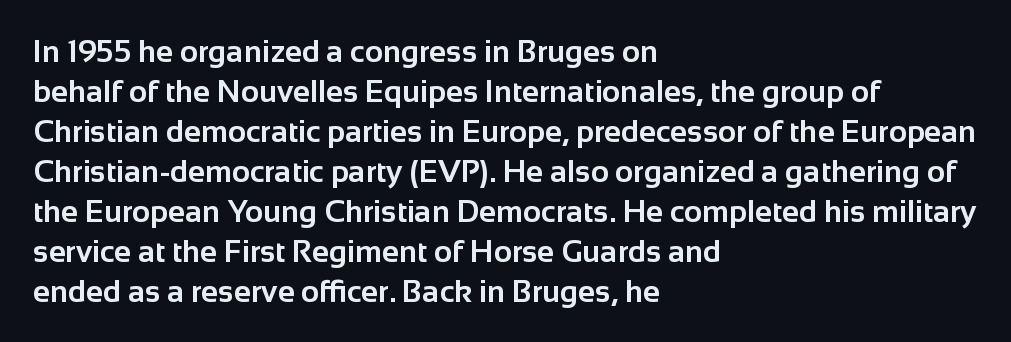
Q: Is the text bold? A: Yes.
Q: Is the text italic (slanted)? A: No, it is upright.
Q: Is the typeface a serif or a sans-serif typeface? A: Sans-serif.
Q: Is the text underlined? A: No.
Q: How is the paragraph aligned? A: Left-aligned.
Q: Is the spacing between letters normal or unusually wide? A: Normal.
Q: Is the spacing between lines tight, normal or loose? A: Normal.
Q: Width (condensed, normal, or wide)? A: Normal.
Q: Stroke contrast? A: Low.
Q: x-height? A: Medium.
Q: Monospaced? A: No.
